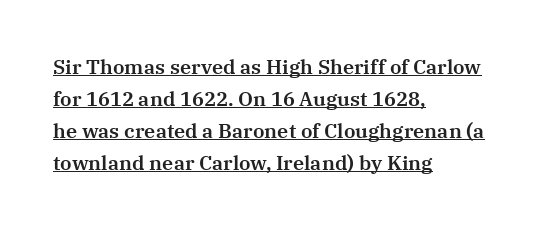
Q: Is the text italic (slanted)? A: No, it is upright.
Q: Is the text underlined? A: Yes.
Q: How is the paragraph aligned? A: Left-aligned.
Q: Is the spacing between letters normal or unusually wide? A: Normal.
Q: Is the spacing between lines tight, normal or loose? A: Normal.
